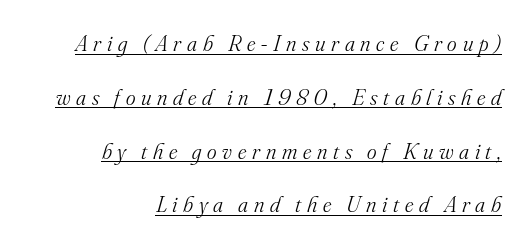
Every word sits above its own underline. Each new line begins a long way beneath the previous one. Every character sits at an angle, as italics do. Is the block centered? No — it sits flush against the right margin. Look at the tracking — it's clearly loosened, letters drifting apart.
